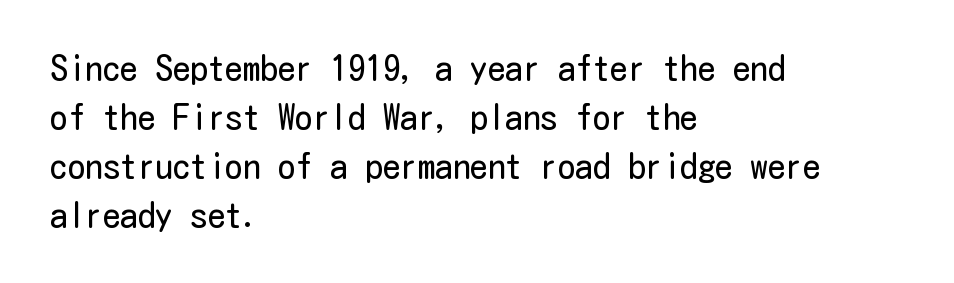
The image shows 35 px regular-weight, condensed sans-serif type, upright; set left-aligned, normal line spacing (1.4x), normal letter spacing, not underlined; low stroke contrast and a medium x-height.
